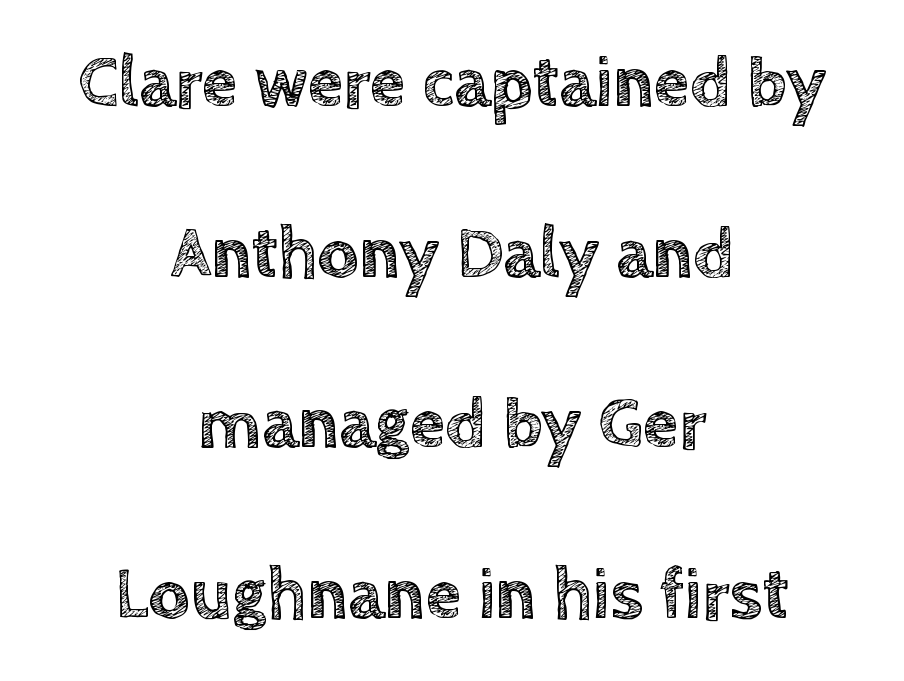
Teacher's note: observe the equal gaps on both sides — that is centered alignment. Quick note: underline off. Glyph-to-glyph distance matches everyday printed text. Tall strokes in this sample are plumb rather than angled. The designer dialed line spacing up above the default.
